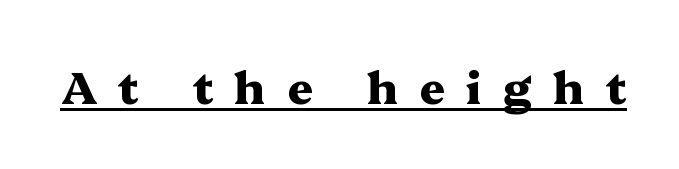
The image shows 45 px heavy, wide serif type, upright; set unusually wide letter spacing (+0.47 em), underlined; medium stroke contrast and a medium x-height.
